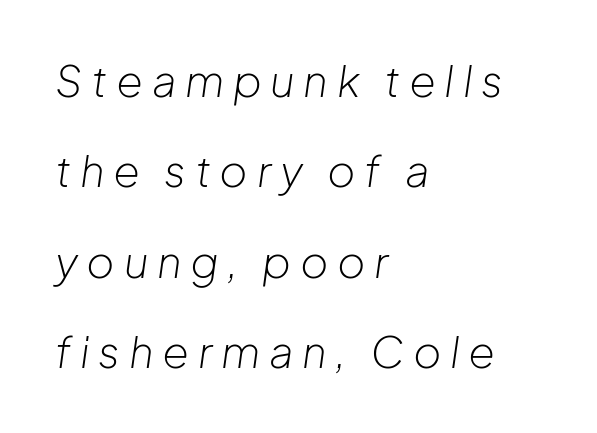
{"italic": "yes", "lean": "right", "slant_degrees": 8, "bold": "no", "weight": "light", "width": "normal", "stroke_contrast": "low", "x_height": "medium", "monospaced": "no", "underline": "no", "align": "left", "line_spacing": "loose", "line_spacing_ratio": 2.1, "letter_spacing": "wide", "letter_spacing_em": 0.2, "glyph_px": 43}
